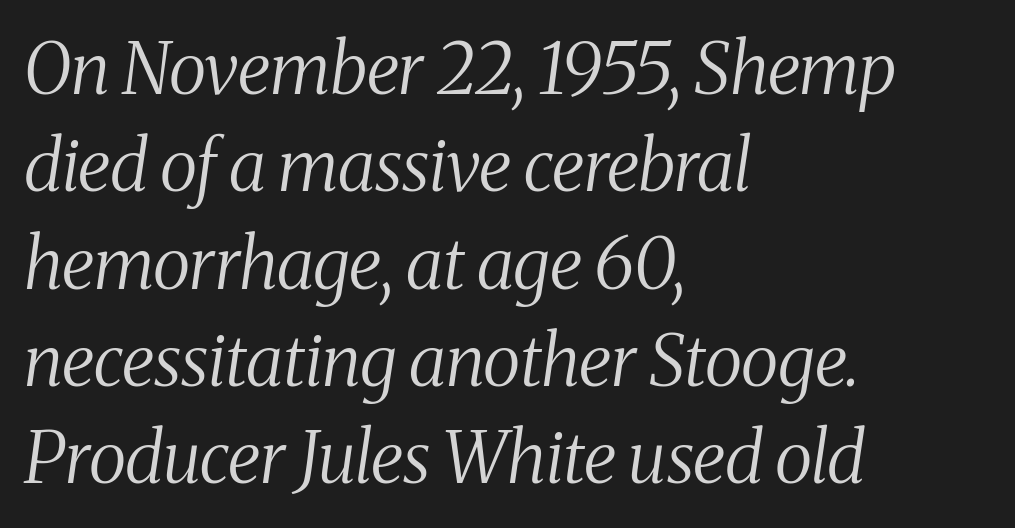
Stems and bowls with no extra thickness — not bold. Horizontally, the lines are justified to the leading edge only. Honestly, the letter spacing is just normal — you wouldn't notice it. Character widths vary here, with narrow letters taking less room than wide ones. The specimen omits any rule beneath the text block's lines.
